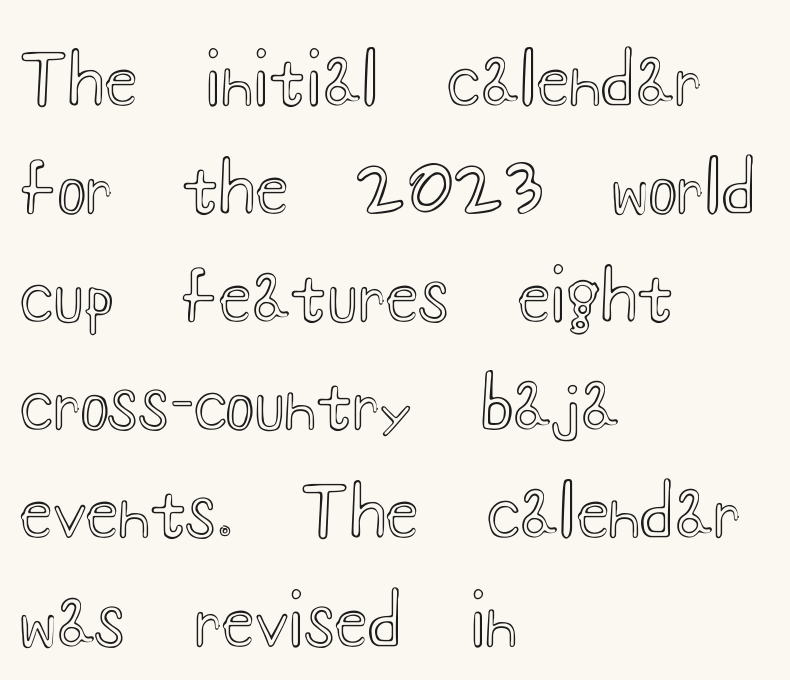
Q: Is the text italic (slanted)? A: No, it is upright.
Q: Is the text underlined? A: No.
Q: How is the paragraph aligned? A: Left-aligned.
Q: Is the spacing between letters normal or unusually wide? A: Normal.
Q: Is the spacing between lines tight, normal or loose? A: Normal.
Q: Width (condensed, normal, or wide)? A: Wide.
Q: x-height? A: Small.
Q: Monospaced? A: No.
